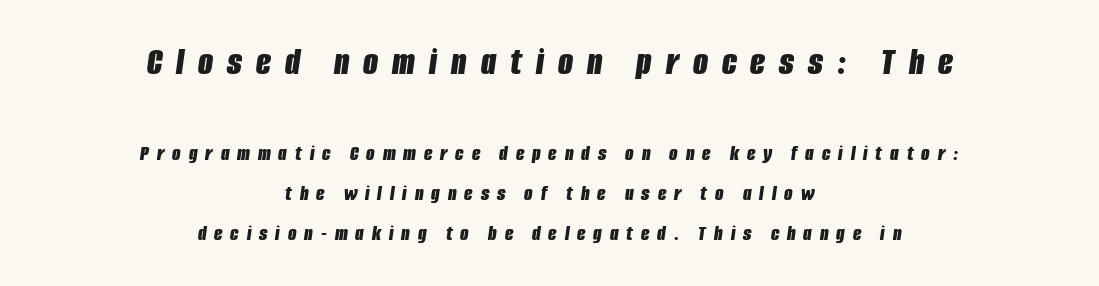
{"italic": "yes", "lean": "right", "slant_degrees": 8, "bold": "yes", "weight": "bold", "width": "condensed", "stroke_contrast": "low", "x_height": "large", "monospaced": "no", "underline": "no", "align": "center", "line_spacing_ratio": 1.82, "letter_spacing": "wide", "letter_spacing_em": 0.36, "larger_block": "first", "size_ratio": 1.77, "glyph_px": 39}
